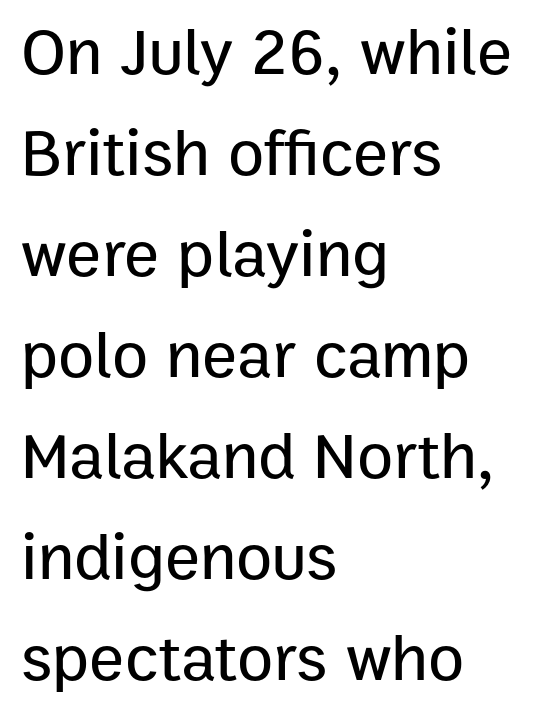
The image shows 66 px sans-serif type, upright; set left-aligned, normal line spacing (1.53x), normal letter spacing, not underlined; low stroke contrast and a medium x-height.
